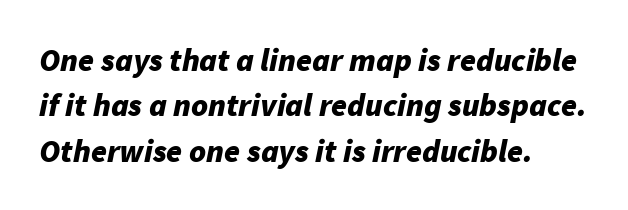
{"italic": "yes", "lean": "right", "slant_degrees": 11, "bold": "yes", "weight": "bold", "width": "normal", "stroke_contrast": "low", "x_height": "medium", "monospaced": "no", "underline": "no", "align": "left", "line_spacing": "normal", "line_spacing_ratio": 1.42, "letter_spacing": "normal", "letter_spacing_em": 0.0, "glyph_px": 32}
